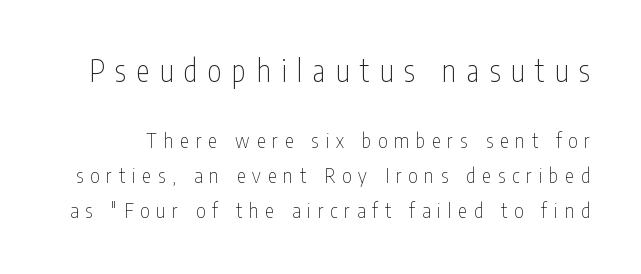
{"serif": "no", "italic": "no", "bold": "no", "weight": "thin", "width": "condensed", "stroke_contrast": "low", "x_height": "medium", "monospaced": "no", "underline": "no", "line_spacing_ratio": 1.74, "letter_spacing": "wide", "letter_spacing_em": 0.35, "larger_block": "first", "size_ratio": 1.5, "glyph_px": 30}
